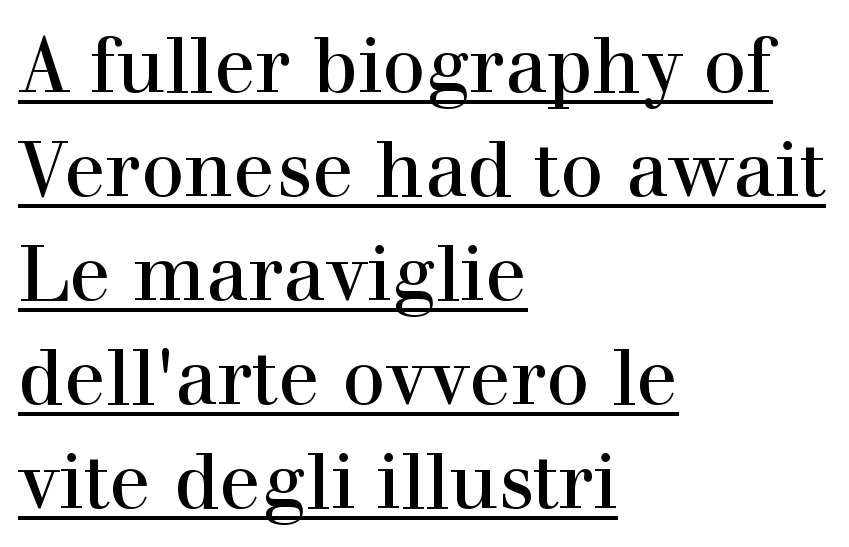
Q: Is the text italic (slanted)? A: No, it is upright.
Q: Is the typeface a serif or a sans-serif typeface? A: Serif.
Q: Is the text underlined? A: Yes.
Q: How is the paragraph aligned? A: Left-aligned.
Q: Is the spacing between letters normal or unusually wide? A: Normal.
Q: Is the spacing between lines tight, normal or loose? A: Normal.
Q: Width (condensed, normal, or wide)? A: Normal.
Q: x-height? A: Medium.
Q: Monospaced? A: No.
